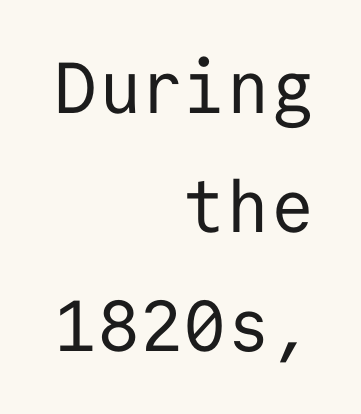
Q: Is the text bold? A: No.
Q: Is the text italic (slanted)? A: No, it is upright.
Q: Is the typeface a serif or a sans-serif typeface? A: Sans-serif.
Q: Is the text underlined? A: No.
Q: How is the paragraph aligned? A: Right-aligned.
Q: Is the spacing between letters normal or unusually wide? A: Normal.
Q: Is the spacing between lines tight, normal or loose? A: Normal.
Q: Width (condensed, normal, or wide)? A: Normal.
Q: Stroke contrast? A: Low.
Q: x-height? A: Medium.
Q: Monospaced? A: Yes.
